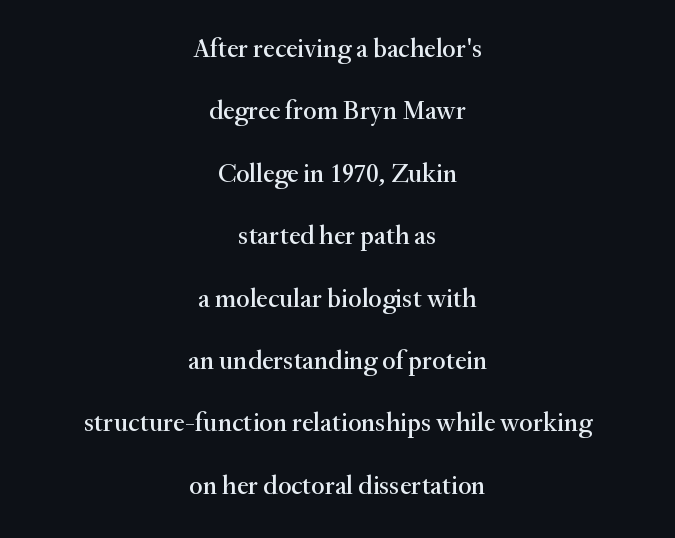
The image shows 26 px text type, upright; set centered, loose line spacing (2.4x), normal letter spacing, not underlined.
